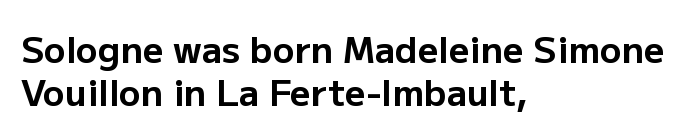
The image shows 36 px bold sans-serif type, upright; set left-aligned, line spacing 1.2x, normal letter spacing, not underlined; low stroke contrast and a medium x-height.
